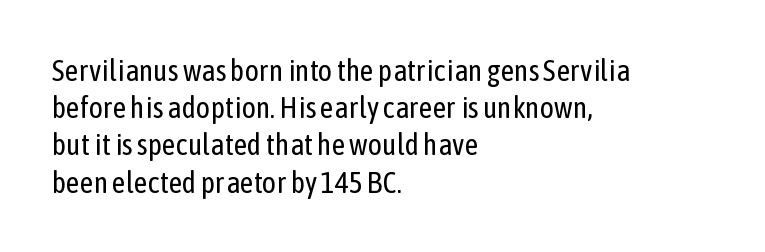
{"serif": "no", "italic": "no", "bold": "no", "weight": "regular", "width": "condensed", "stroke_contrast": "low", "x_height": "medium", "monospaced": "no", "underline": "no", "align": "left", "line_spacing_ratio": 1.24, "letter_spacing": "normal", "letter_spacing_em": 0.0, "glyph_px": 30}
